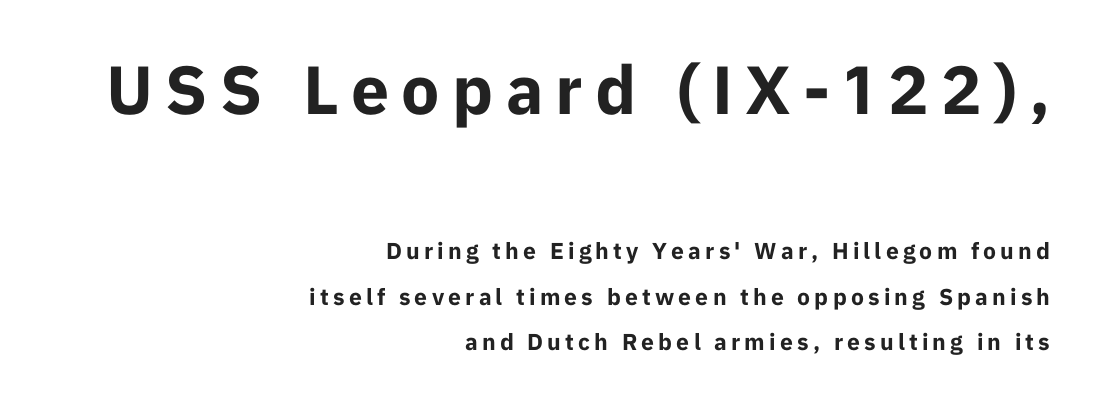
{"serif": "no", "italic": "no", "bold": "yes", "weight": "bold", "width": "normal", "stroke_contrast": "low", "x_height": "medium", "monospaced": "no", "underline": "no", "align": "right", "line_spacing": "loose", "line_spacing_ratio": 1.98, "larger_block": "first", "size_ratio": 2.96, "glyph_px": 68}
